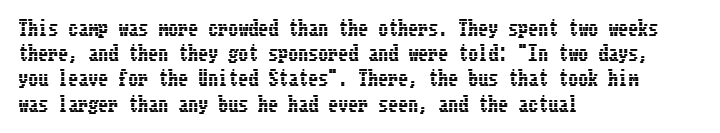
Q: Is the text italic (slanted)? A: No, it is upright.
Q: Is the text underlined? A: No.
Q: How is the paragraph aligned? A: Left-aligned.
Q: Is the spacing between letters normal or unusually wide? A: Normal.
Q: Is the spacing between lines tight, normal or loose? A: Normal.
